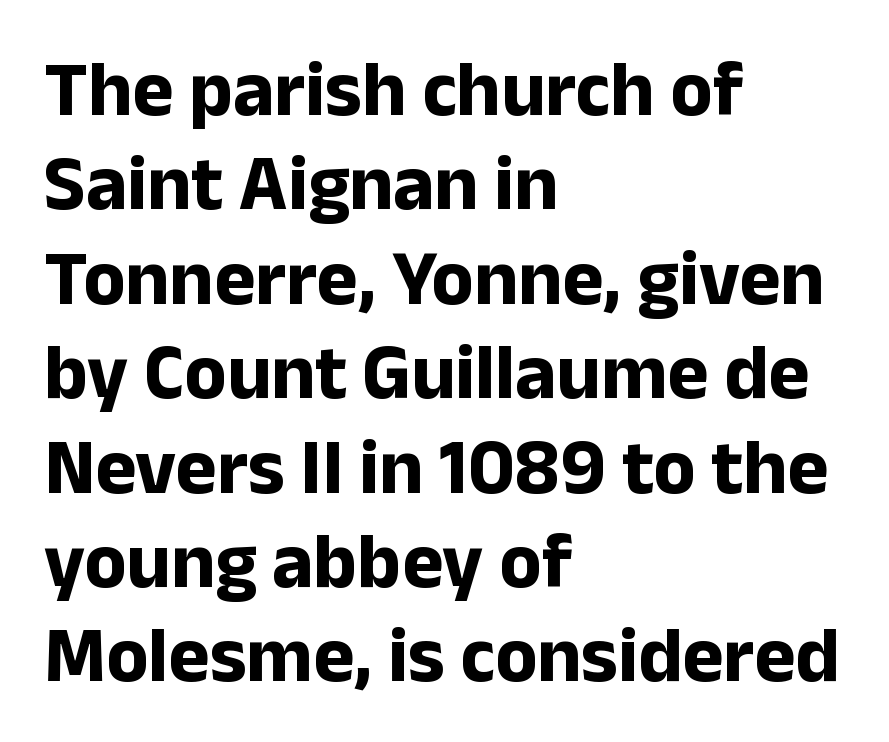
The letters stand straight up with perfectly vertical stems. These lines are rendered in a variable-pitch font. Reading down the block, your eye returns to a fixed left position each line. Lines of text with bare space underneath.
